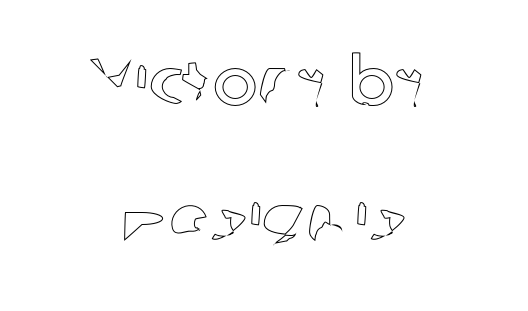
Q: Is the text italic (slanted)? A: No, it is upright.
Q: Is the text underlined? A: No.
Q: How is the paragraph aligned? A: Centered.
Q: Is the spacing between letters normal or unusually wide? A: Normal.
Q: Is the spacing between lines tight, normal or loose? A: Loose.
Q: Width (condensed, normal, or wide)? A: Normal.
Q: x-height? A: Medium.
Q: Monospaced? A: No.
